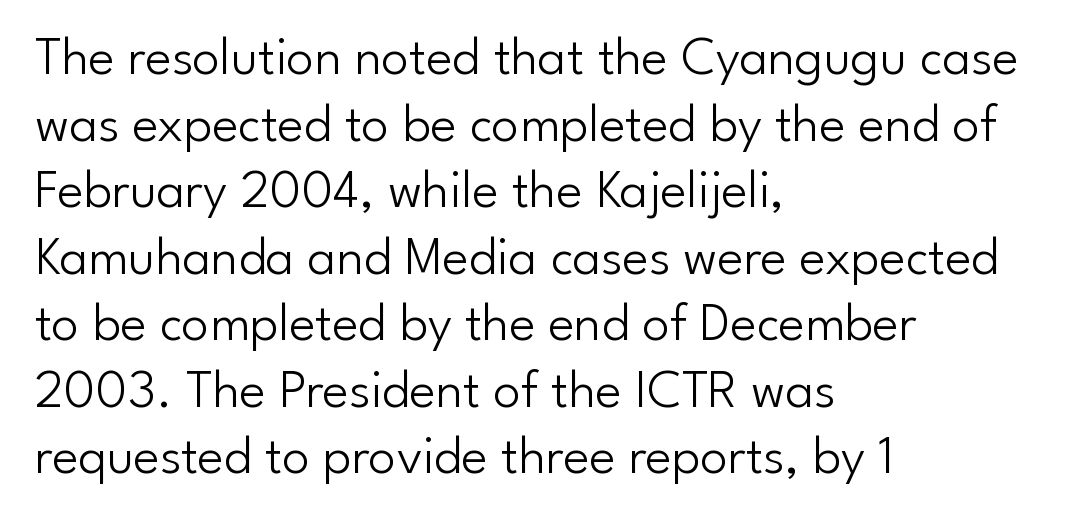
The image shows 55 px light sans-serif type, upright; set left-aligned, line spacing 1.21x, normal letter spacing, not underlined; low stroke contrast and a small x-height.
